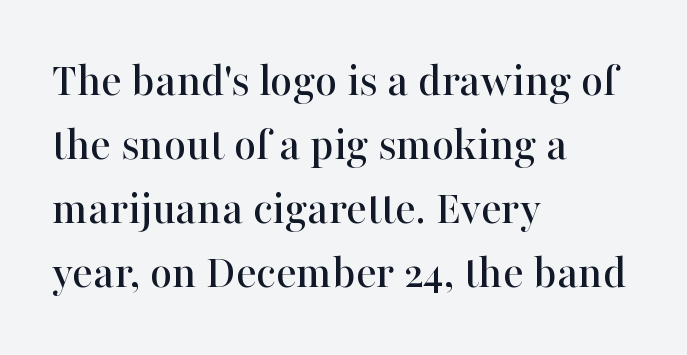
The passage shown is not underscored anywhere. These lines sit exactly where default settings would place them. In terms of posture, this sample is upright. Horizontal alignment here is leftward, the default for most running prose.
